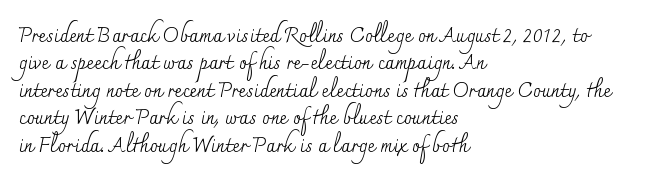
Caption: standard tracking, unaltered. Alignment: flush left. Line spacing here is normal. Weight: not bold — regular or lighter.
